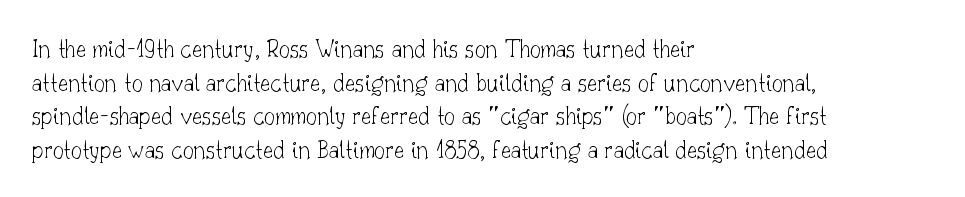
Whoever set this chose a conventional vertical rhythm. Each stroke keeps to a modest, everyday thickness or less. Is there any slant? The stems are plumb. Any mark beneath the type? The region is blank. Horizontal alignment here is leftward, the default for most running prose.
